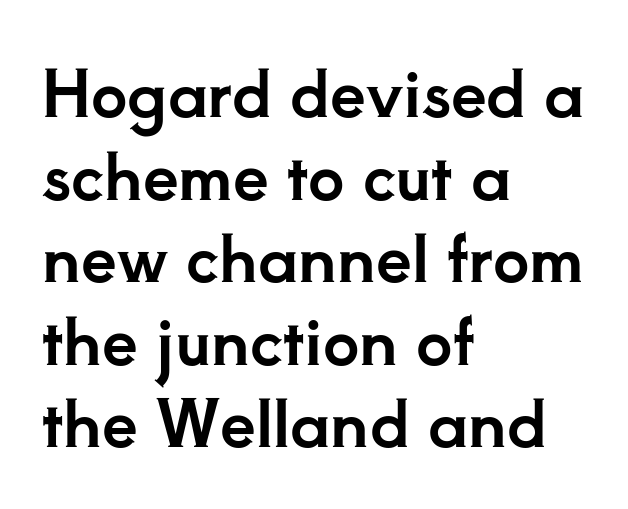
Q: Is the text italic (slanted)? A: No, it is upright.
Q: Is the typeface a serif or a sans-serif typeface? A: Serif.
Q: Is the text underlined? A: No.
Q: How is the paragraph aligned? A: Left-aligned.
Q: Is the spacing between letters normal or unusually wide? A: Normal.
Q: Is the spacing between lines tight, normal or loose? A: Normal.
Q: Width (condensed, normal, or wide)? A: Normal.
Q: Stroke contrast? A: Low.
Q: x-height? A: Small.
Q: Monospaced? A: No.
